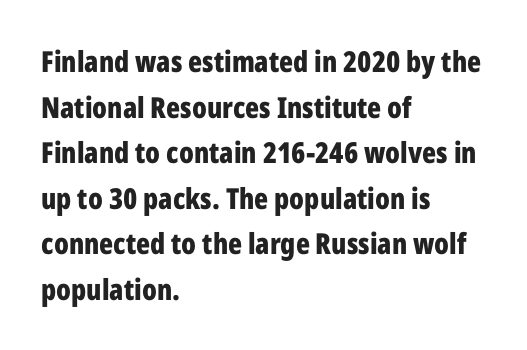
Q: Is the text bold? A: Yes.
Q: Is the text italic (slanted)? A: No, it is upright.
Q: Is the typeface a serif or a sans-serif typeface? A: Sans-serif.
Q: Is the text underlined? A: No.
Q: How is the paragraph aligned? A: Left-aligned.
Q: Is the spacing between letters normal or unusually wide? A: Normal.
Q: Is the spacing between lines tight, normal or loose? A: Normal.
Q: Width (condensed, normal, or wide)? A: Condensed.
Q: Stroke contrast? A: Low.
Q: x-height? A: Medium.
Q: Monospaced? A: No.
